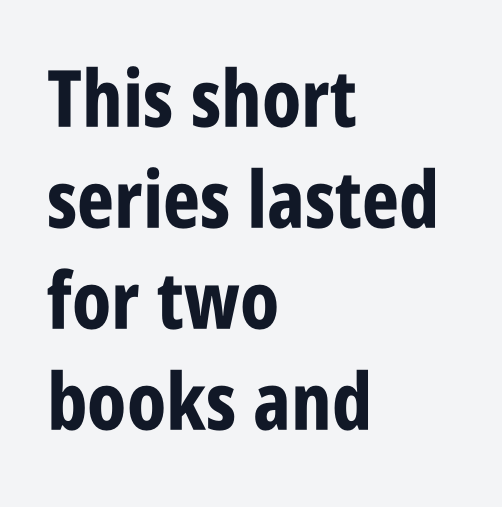
Q: Is the text bold? A: Yes.
Q: Is the text italic (slanted)? A: No, it is upright.
Q: Is the typeface a serif or a sans-serif typeface? A: Sans-serif.
Q: Is the text underlined? A: No.
Q: How is the paragraph aligned? A: Left-aligned.
Q: Is the spacing between letters normal or unusually wide? A: Normal.
Q: Is the spacing between lines tight, normal or loose? A: Normal.
Q: Width (condensed, normal, or wide)? A: Condensed.
Q: Stroke contrast? A: Low.
Q: x-height? A: Large.
Q: Monospaced? A: No.
